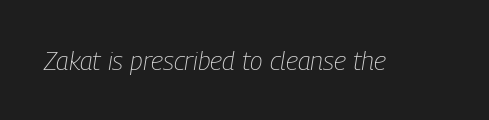
The image shows 26 px text type, italic (leaning right); set normal letter spacing, not underlined.
